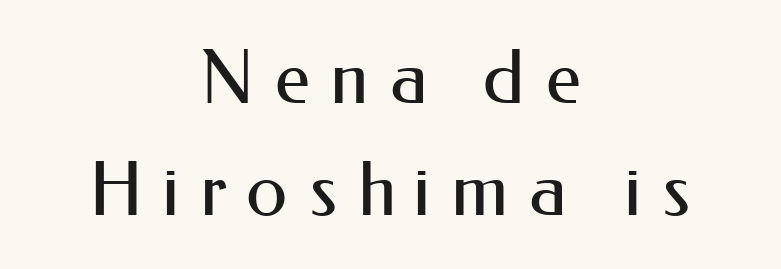
In CSS terms this would be text-align: center. A typesetter would call this proportional, since set widths differ per character. The face used here is a sans, in the tradition of grotesques and geometrics. Vertical spacing — default. No italicization has been applied; the sample stays upright.
